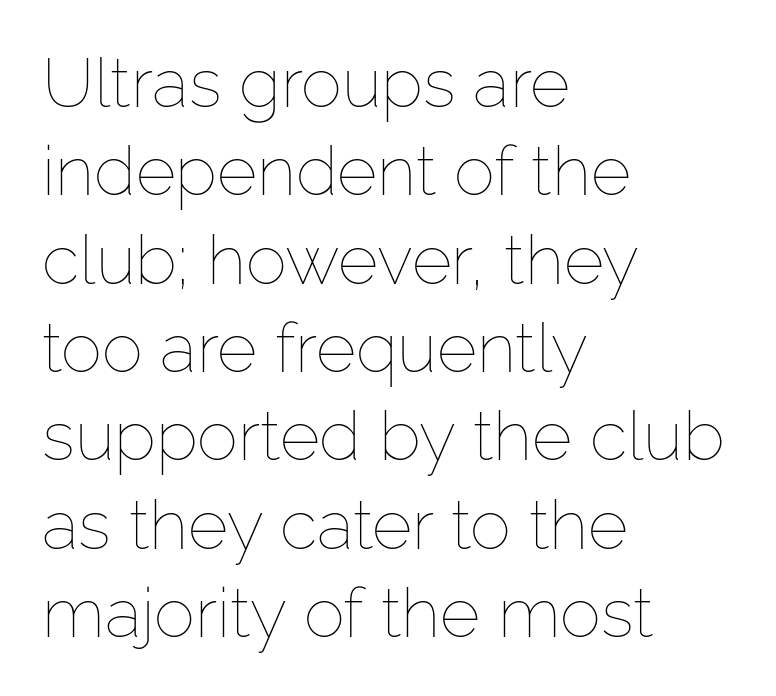
The image shows 69 px thin type, upright; set left-aligned, normal line spacing (1.28x), normal letter spacing, not underlined; low stroke contrast and a medium x-height.
